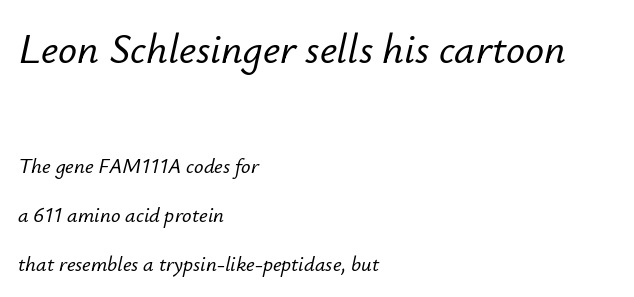
Q: Is the text italic (slanted)? A: Yes, it leans right by about 12 degrees.
Q: Is the text underlined? A: No.
Q: How is the paragraph aligned? A: Left-aligned.
Q: Is the spacing between letters normal or unusually wide? A: Normal.
Q: Is the spacing between lines tight, normal or loose? A: Loose.
Q: Which block of text is set in a larger size, the first (top) or the second (bottom)? A: The first (top) one.
Q: Width (condensed, normal, or wide)? A: Normal.
Q: Stroke contrast? A: Low.
Q: x-height? A: Small.
Q: Monospaced? A: No.
